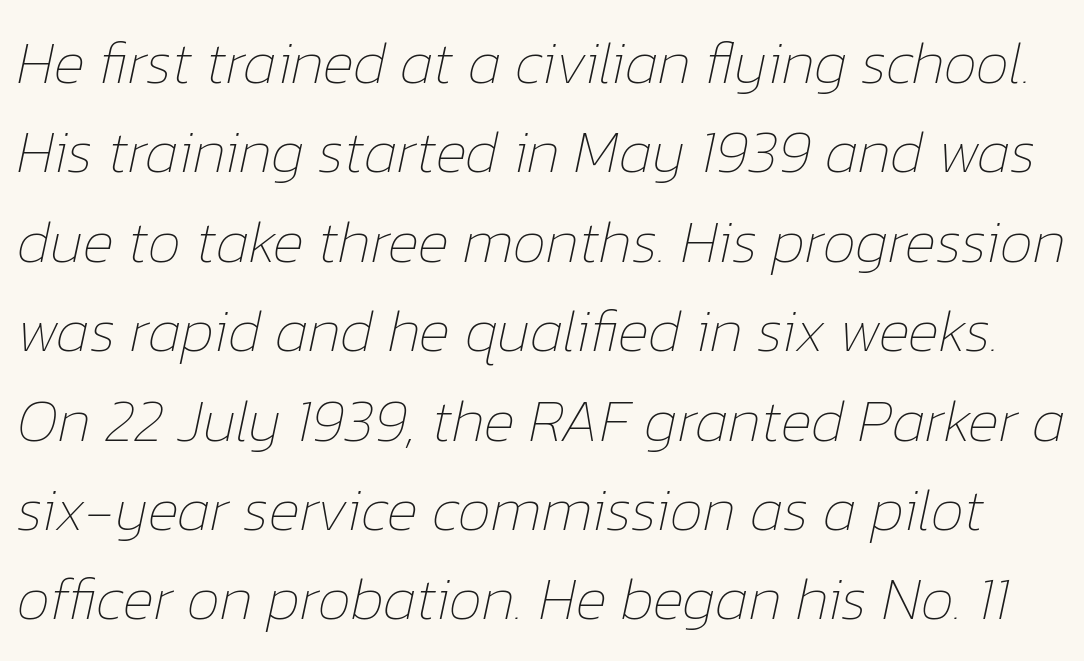
Q: Is the text bold? A: No.
Q: Is the text italic (slanted)? A: Yes, it leans right by about 12 degrees.
Q: Is the text underlined? A: No.
Q: Is the spacing between letters normal or unusually wide? A: Normal.
Q: Is the spacing between lines tight, normal or loose? A: Normal.
Q: Width (condensed, normal, or wide)? A: Normal.
Q: Stroke contrast? A: Low.
Q: x-height? A: Medium.
Q: Monospaced? A: No.
